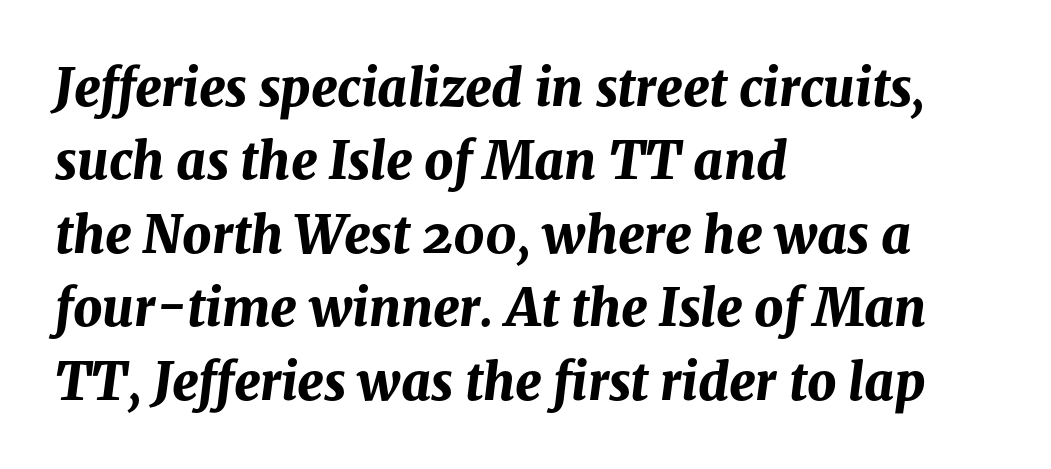
Does the weight exceed regular? Yes, all the way to bold. Characters are canted at an angle relative to the baseline's perpendicular. Normally led — the rows are evenly, conventionally spaced. A typesetter would call this proportional, since set widths differ per character. Compared with a centered layout, this one pins lines to the left instead.
